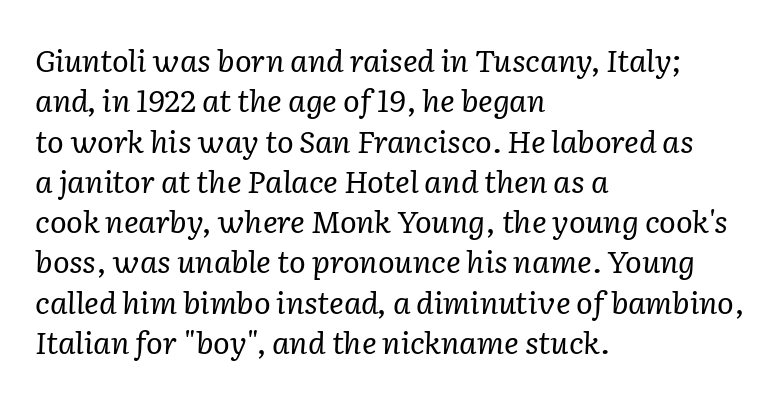
{"serif": "yes", "italic": "yes", "lean": "right", "slant_degrees": 2, "bold": "no", "weight": "regular", "width": "normal", "stroke_contrast": "low", "x_height": "medium", "monospaced": "no", "underline": "no", "align": "left", "line_spacing": "normal", "line_spacing_ratio": 1.3, "letter_spacing": "normal", "letter_spacing_em": 0.0, "glyph_px": 31}
